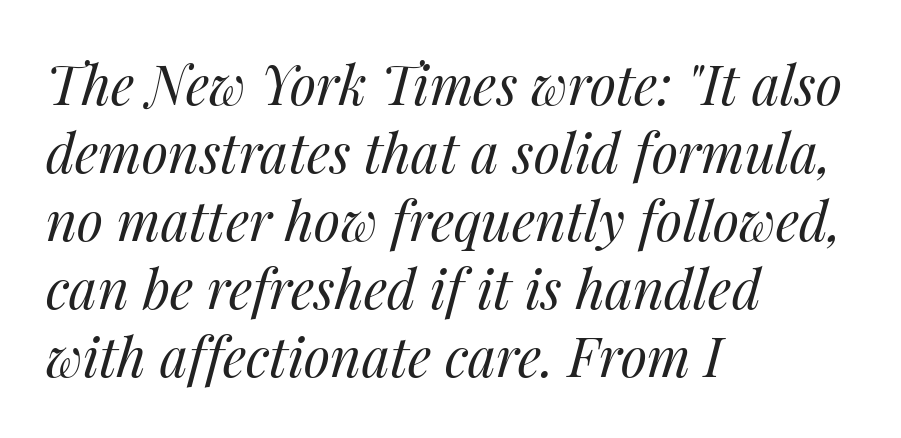
The text block is weighted toward the left margin, trailing off unevenly rightward. These lines are rendered in a variable-pitch font. Regular leading. The axis of the letterforms is tilted away from vertical.
